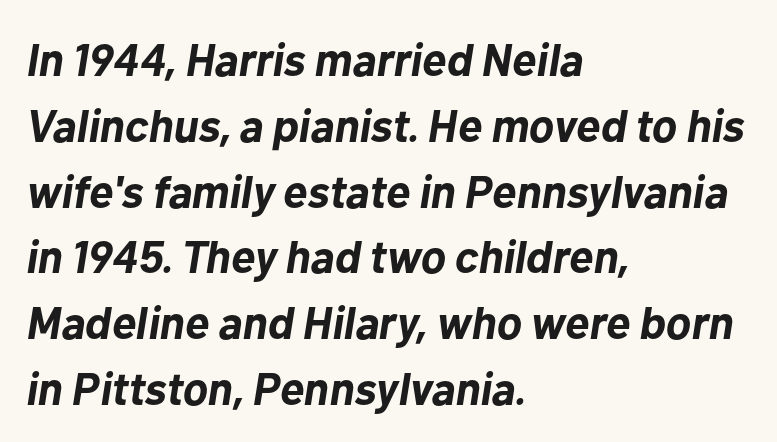
The image shows 46 px bold type, italic (leaning right); set left-aligned, normal line spacing (1.43x), normal letter spacing, not underlined; low stroke contrast and a medium x-height.
